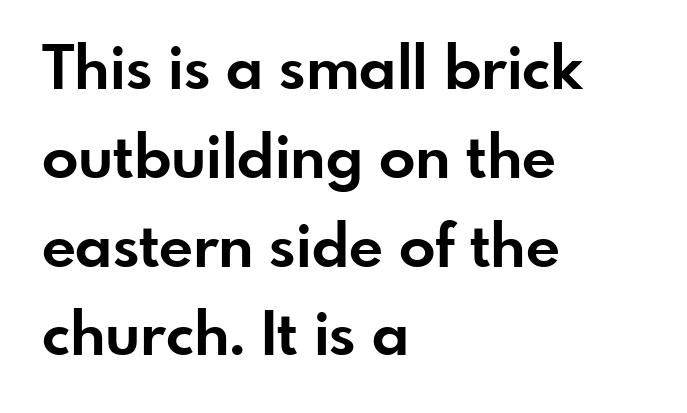
Bold? Absolutely — the strokes are thick and heavy. Typeset ragged right — the left edge is the straight one. The rendering uses natural spacing where letterforms have individual widths. Just letters on the line, the space beneath them empty. The type is set solid horizontally, with unmodified tracking.
